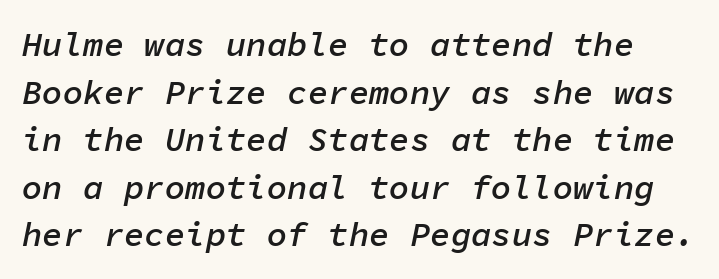
The image shows 34 px semibold type, italic (leaning right), monospaced; set normal line spacing (1.4x), normal letter spacing, not underlined; low stroke contrast and a medium x-height.
